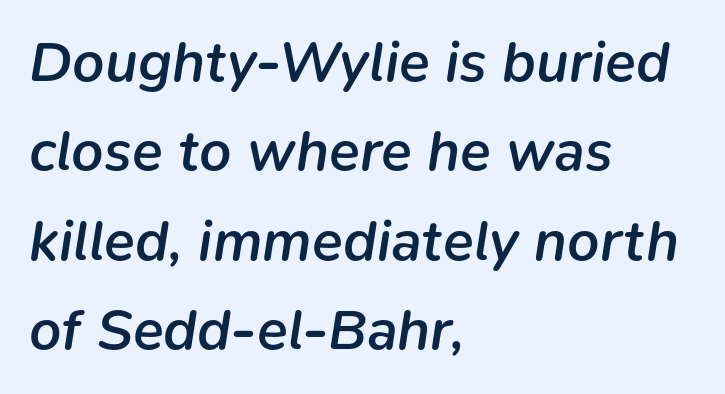
{"italic": "yes", "lean": "right", "slant_degrees": 9, "bold": "semi", "weight": "semibold", "width": "normal", "stroke_contrast": "low", "x_height": "medium", "monospaced": "no", "underline": "no", "align": "left", "line_spacing": "normal", "line_spacing_ratio": 1.57, "letter_spacing": "normal", "letter_spacing_em": 0.0, "glyph_px": 57}
